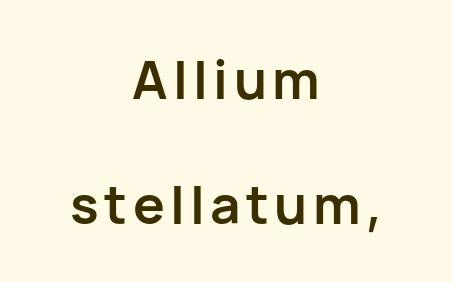
The image shows 53 px semibold sans-serif type, upright; set centered, loose line spacing (2.35x), not underlined; low stroke contrast and a medium x-height.
